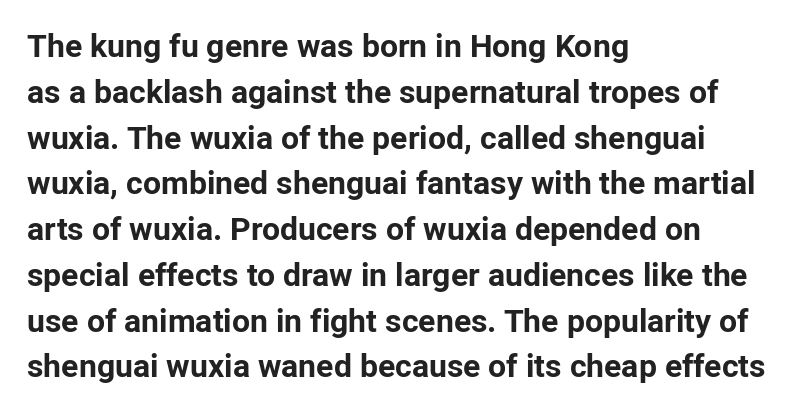
Q: Is the text bold? A: Yes.
Q: Is the text italic (slanted)? A: No, it is upright.
Q: Is the typeface a serif or a sans-serif typeface? A: Sans-serif.
Q: Is the text underlined? A: No.
Q: How is the paragraph aligned? A: Left-aligned.
Q: Is the spacing between letters normal or unusually wide? A: Normal.
Q: Is the spacing between lines tight, normal or loose? A: Normal.
Q: Width (condensed, normal, or wide)? A: Normal.
Q: Stroke contrast? A: Low.
Q: x-height? A: Medium.
Q: Monospaced? A: No.
